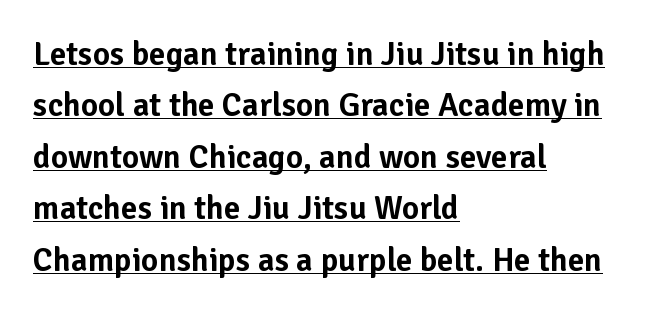
Q: Is the text italic (slanted)? A: No, it is upright.
Q: Is the typeface a serif or a sans-serif typeface? A: Sans-serif.
Q: Is the text underlined? A: Yes.
Q: How is the paragraph aligned? A: Left-aligned.
Q: Is the spacing between letters normal or unusually wide? A: Normal.
Q: Is the spacing between lines tight, normal or loose? A: Normal.
Q: Width (condensed, normal, or wide)? A: Normal.
Q: Stroke contrast? A: Low.
Q: x-height? A: Medium.
Q: Monospaced? A: No.
